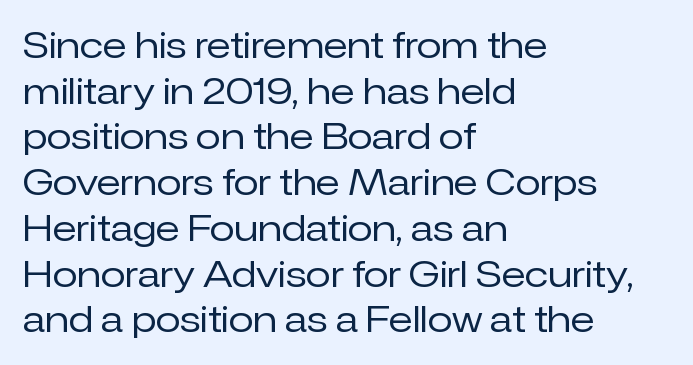
The image shows 36 px regular-weight sans-serif type, upright; set left-aligned, normal line spacing (1.27x), normal letter spacing, not underlined; low stroke contrast and a medium x-height.
